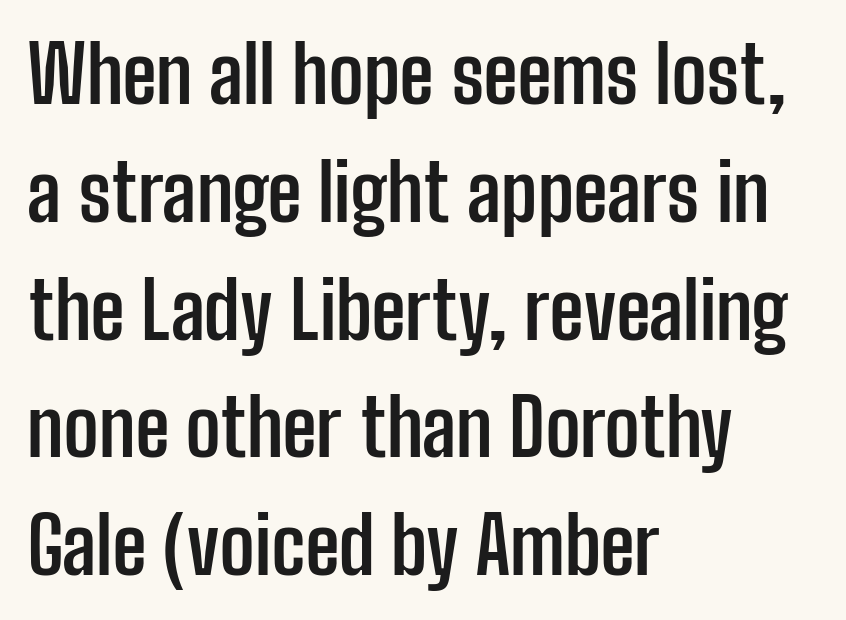
{"serif": "no", "italic": "no", "bold": "yes", "weight": "semibold", "width": "condensed", "stroke_contrast": "low", "x_height": "medium", "monospaced": "no", "underline": "no", "align": "left", "line_spacing": "normal", "line_spacing_ratio": 1.51, "letter_spacing": "normal", "letter_spacing_em": 0.0, "glyph_px": 78}
